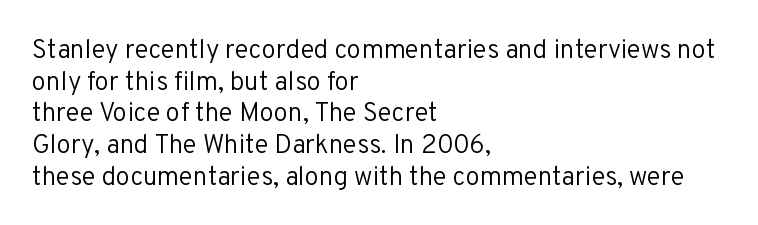
Nope, not italic — everything's standing straight. The font is comparable to plain body text, perhaps lighter. Inter-character spacing is left at the font's built-in metrics. The zone under the glyphs is completely vacant. These lines are set flush left with a ragged right edge.
